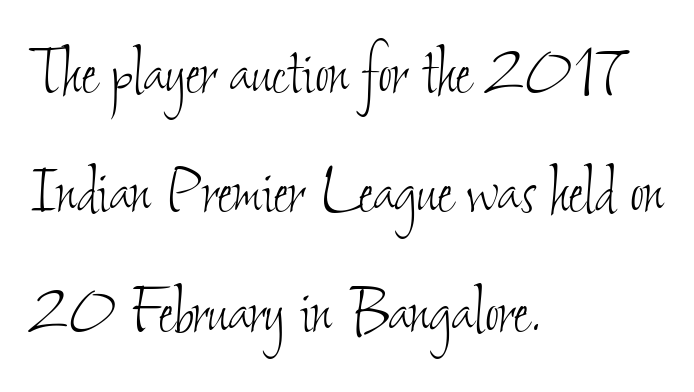
The face used here is proportionally spaced, like ordinary book or web type. Horizontal bands of white between lines are of average thickness. Left-aligned paragraph, ragged on the right. Look at the tracking — it's just the regular setting, nothing added. A bare baseline throughout the passage.
